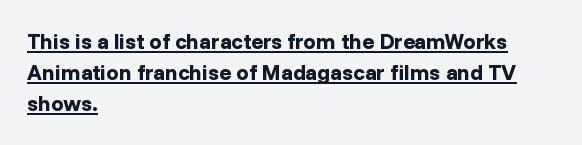
What stands out about the letter spacing? Nothing — it is the standard amount. Does the weight exceed regular? Yes, all the way to bold. In CSS terms this would be text-align: left. Is there any slant? The stems are plumb. The passage shown stacks its lines at a standard gap.
